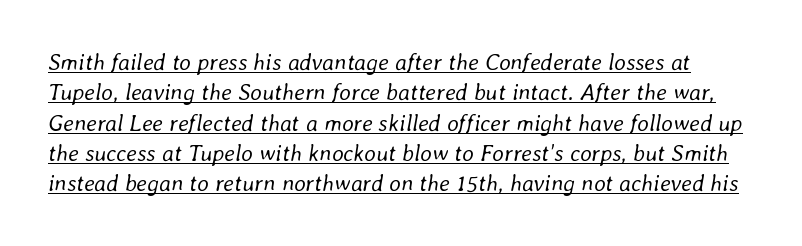
Is there much room between lines? A standard amount, neither cramped nor airy. The face used here has a pronounced slope to its letters. Compared with undecorated copy, this sample adds a rule below the words. Is the type heavy? It reads as light-to-regular instead. Tracking value appears to be zero — textbook default spacing.
